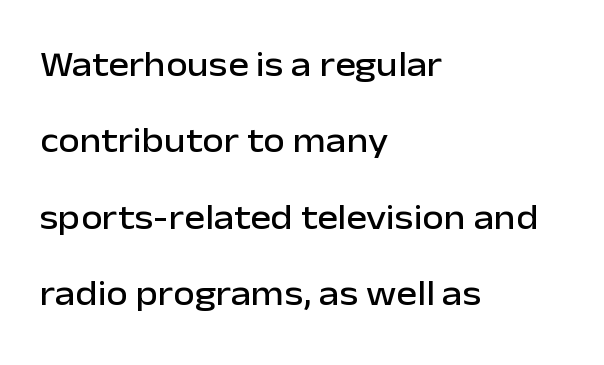
Q: Is the text italic (slanted)? A: No, it is upright.
Q: Is the typeface a serif or a sans-serif typeface? A: Sans-serif.
Q: Is the text underlined? A: No.
Q: How is the paragraph aligned? A: Left-aligned.
Q: Is the spacing between letters normal or unusually wide? A: Normal.
Q: Is the spacing between lines tight, normal or loose? A: Loose.
Q: Width (condensed, normal, or wide)? A: Normal.
Q: Stroke contrast? A: Low.
Q: x-height? A: Medium.
Q: Monospaced? A: No.
